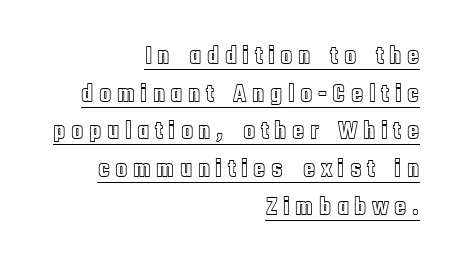
The image shows 25 px text type, upright; set right-aligned, normal line spacing (1.51x), unusually wide letter spacing (+0.22 em), underlined.
